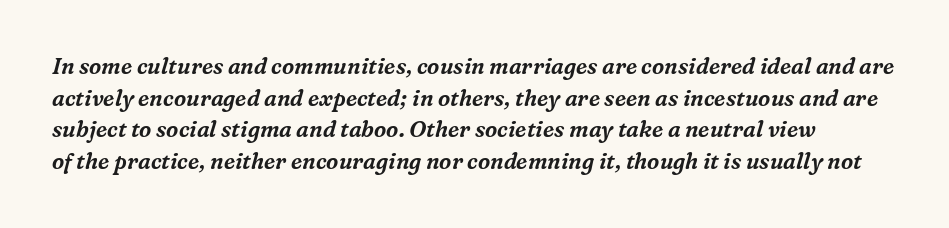
{"italic": "yes", "lean": "right", "slant_degrees": 16, "underline": "no", "line_spacing": "normal", "line_spacing_ratio": 1.44, "letter_spacing": "normal", "letter_spacing_em": 0.0, "glyph_px": 22}
